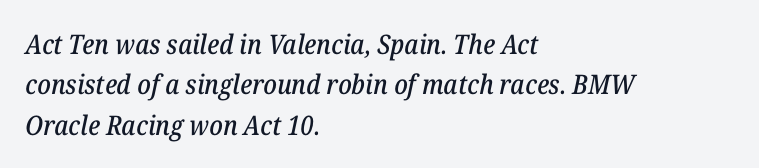
Q: Is the text italic (slanted)? A: Yes, it leans right by about 12 degrees.
Q: Is the text underlined? A: No.
Q: How is the paragraph aligned? A: Left-aligned.
Q: Is the spacing between letters normal or unusually wide? A: Normal.
Q: Is the spacing between lines tight, normal or loose? A: Normal.
